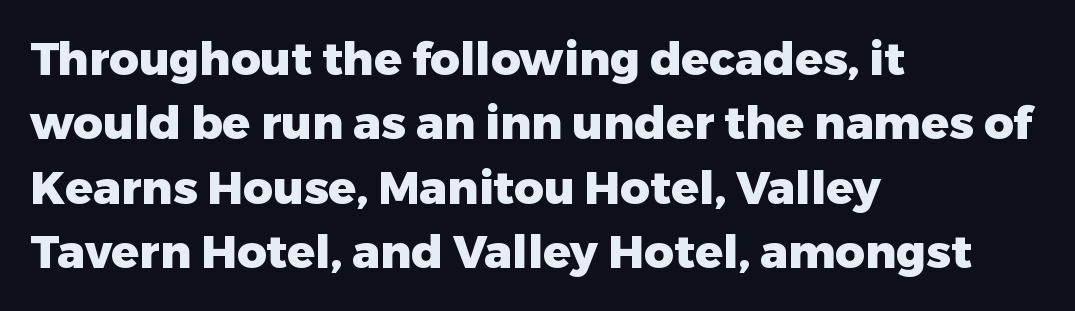
{"serif": "no", "italic": "no", "bold": "yes", "weight": "heavy", "width": "normal", "stroke_contrast": "low", "x_height": "medium", "monospaced": "no", "underline": "no", "align": "left", "line_spacing": "normal", "line_spacing_ratio": 1.4, "letter_spacing": "normal", "letter_spacing_em": 0.0, "glyph_px": 46}
